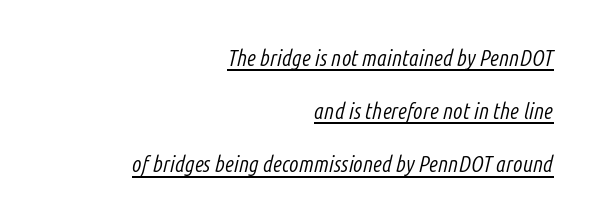
Glyph-to-glyph distance matches everyday printed text. Reading down the column, the eye jumps a long way to each next line. Which margin do the lines hug? The right one — the left edge is uneven. The typesetting does not lean heavy: it is not bold.
